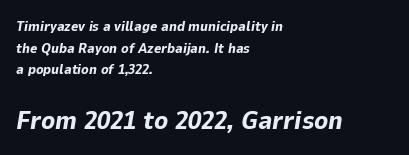
The image shows 26 px bold type, italic (leaning right); set left-aligned, normal line spacing (1.55x), normal letter spacing, not underlined; the second (bottom) block is 1.86x larger.
